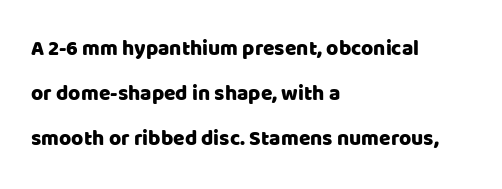
{"italic": "no", "underline": "no", "align": "left", "line_spacing": "loose", "line_spacing_ratio": 2.15, "letter_spacing": "normal", "letter_spacing_em": 0.0, "glyph_px": 21}
